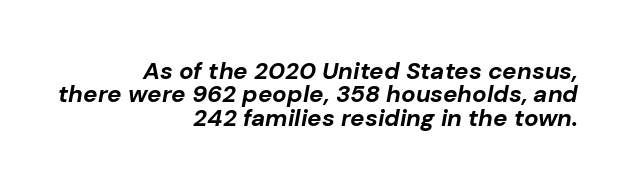
{"italic": "yes", "lean": "right", "slant_degrees": 10, "bold": "yes", "underline": "no", "align": "right", "line_spacing": "tight", "line_spacing_ratio": 0.97, "letter_spacing": "normal", "letter_spacing_em": 0.0, "glyph_px": 24}
